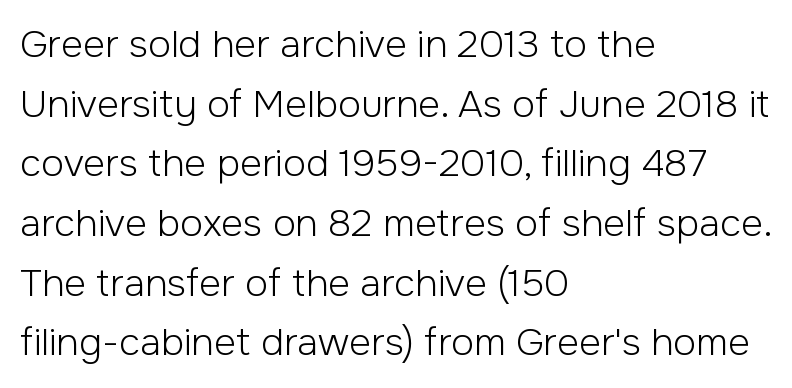
{"serif": "no", "italic": "no", "bold": "no", "weight": "light", "width": "normal", "stroke_contrast": "low", "x_height": "medium", "monospaced": "no", "underline": "no", "align": "left", "line_spacing": "normal", "line_spacing_ratio": 1.57, "letter_spacing": "normal", "letter_spacing_em": 0.0, "glyph_px": 38}
